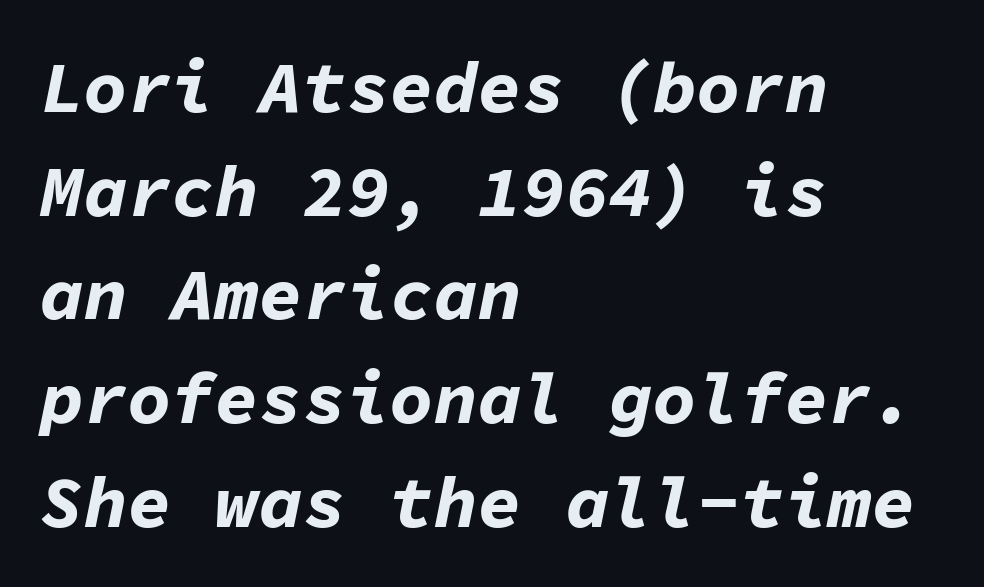
Q: Is the text bold? A: Yes.
Q: Is the text italic (slanted)? A: Yes, it leans right by about 11 degrees.
Q: Is the text underlined? A: No.
Q: How is the paragraph aligned? A: Left-aligned.
Q: Is the spacing between letters normal or unusually wide? A: Normal.
Q: Is the spacing between lines tight, normal or loose? A: Normal.
Q: Width (condensed, normal, or wide)? A: Normal.
Q: Stroke contrast? A: Low.
Q: x-height? A: Medium.
Q: Monospaced? A: Yes.
